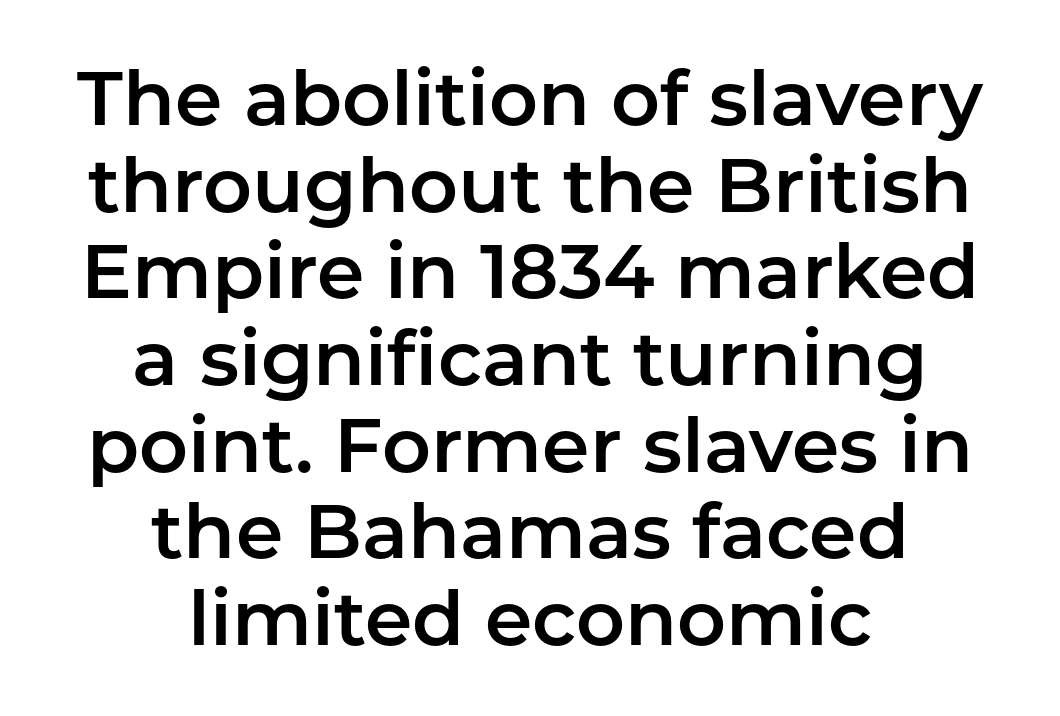
The image shows 76 px sans-serif type, upright; set centered, tight line spacing (1.14x), normal letter spacing, not underlined; low stroke contrast and a medium x-height.
